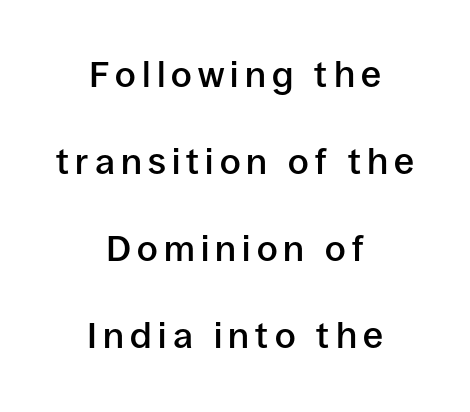
Q: Is the text bold? A: Semi-bold.
Q: Is the text italic (slanted)? A: No, it is upright.
Q: Is the typeface a serif or a sans-serif typeface? A: Sans-serif.
Q: Is the text underlined? A: No.
Q: How is the paragraph aligned? A: Centered.
Q: Is the spacing between lines tight, normal or loose? A: Loose.
Q: Width (condensed, normal, or wide)? A: Normal.
Q: Stroke contrast? A: Low.
Q: x-height? A: Large.
Q: Monospaced? A: No.
